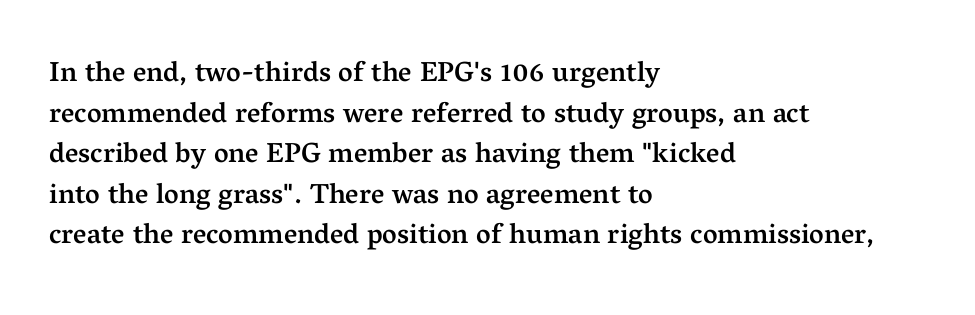
Q: Is the text bold? A: Semi-bold.
Q: Is the text italic (slanted)? A: No, it is upright.
Q: Is the typeface a serif or a sans-serif typeface? A: Serif.
Q: Is the text underlined? A: No.
Q: How is the paragraph aligned? A: Left-aligned.
Q: Is the spacing between letters normal or unusually wide? A: Normal.
Q: Is the spacing between lines tight, normal or loose? A: Normal.
Q: Width (condensed, normal, or wide)? A: Normal.
Q: Stroke contrast? A: Medium.
Q: x-height? A: Medium.
Q: Monospaced? A: No.
